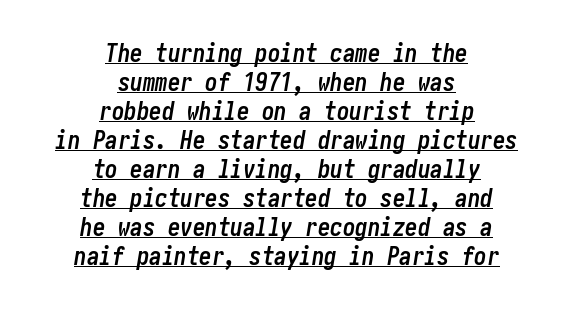
The image shows 25 px bold type, italic (leaning right); set centered, line spacing 1.16x, normal letter spacing, underlined.
